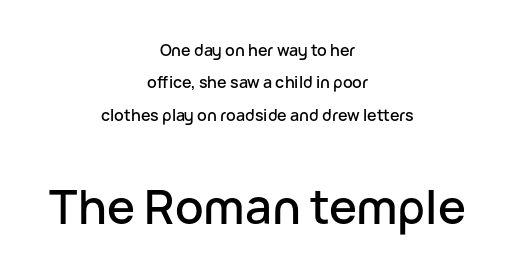
The image shows 47 px sans-serif type, upright; set centered, loose line spacing (2.02x), normal letter spacing, not underlined; the second (bottom) block is 2.94x larger; low stroke contrast and a medium x-height.
